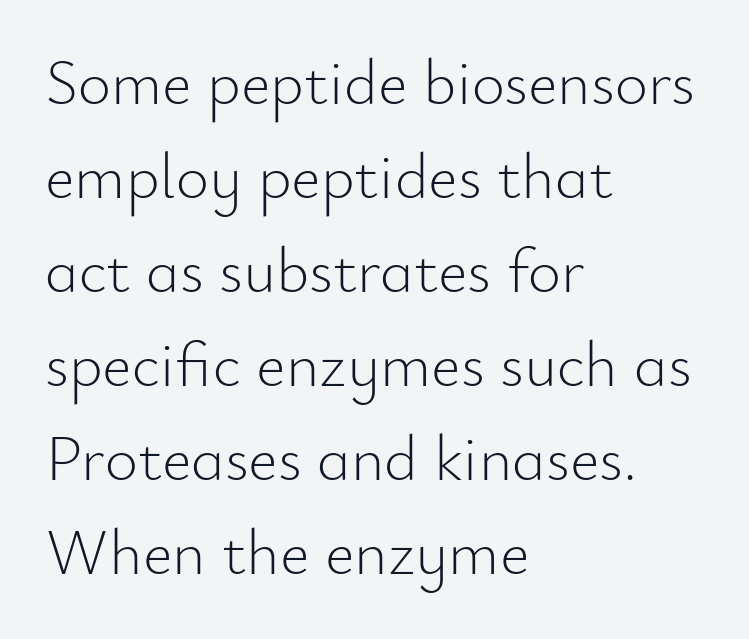
Q: Is the text bold? A: No.
Q: Is the text italic (slanted)? A: No, it is upright.
Q: Is the typeface a serif or a sans-serif typeface? A: Sans-serif.
Q: Is the text underlined? A: No.
Q: How is the paragraph aligned? A: Left-aligned.
Q: Is the spacing between letters normal or unusually wide? A: Normal.
Q: Is the spacing between lines tight, normal or loose? A: Normal.
Q: Width (condensed, normal, or wide)? A: Normal.
Q: Stroke contrast? A: Low.
Q: x-height? A: Small.
Q: Monospaced? A: No.
